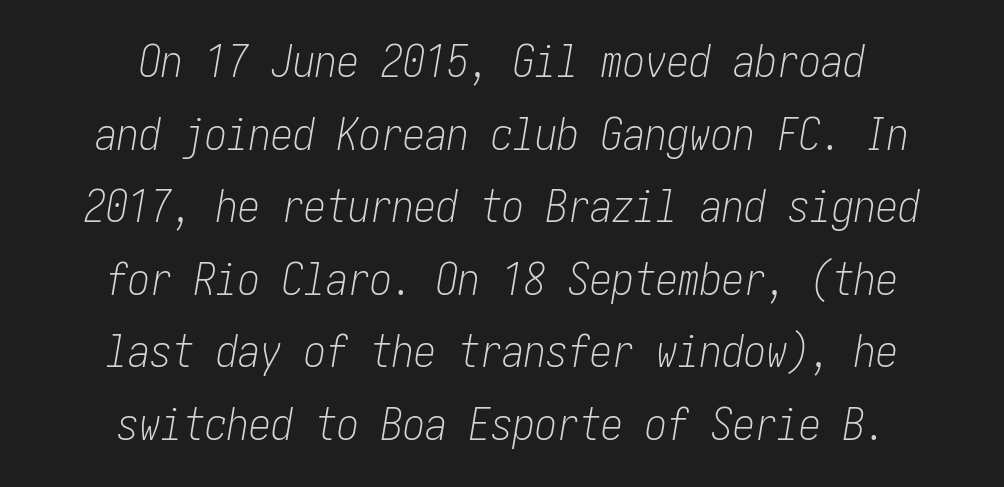
The text block is weighted toward neither margin, spreading evenly from the middle. Whoever set this chose a conventional vertical rhythm. These lines were composed using italics. Is the letter spacing exaggerated? No — it looks like the ordinary default. Words float on clear page, feet unadorned. Ink coverage per letter is moderate at most.
